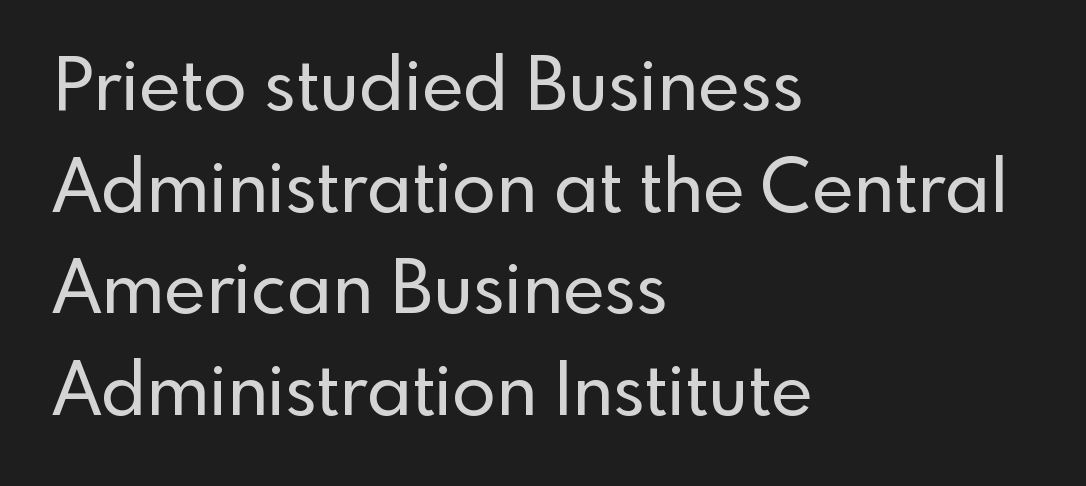
Note the varied advance widths — an 'i' is clearly narrower than an 'm'. Horizontally, the lines are justified to the leading edge only. Examine the stroke ends and you'll find no serifs. Compared with typical body copy, the letter spacing here is the same.
